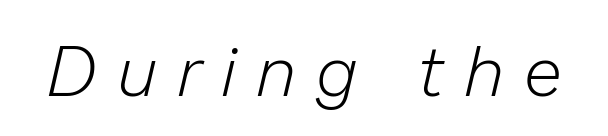
{"italic": "yes", "lean": "right", "slant_degrees": 13, "bold": "no", "weight": "light", "width": "normal", "stroke_contrast": "low", "x_height": "medium", "monospaced": "no", "underline": "no", "letter_spacing": "wide", "letter_spacing_em": 0.31, "glyph_px": 70}
